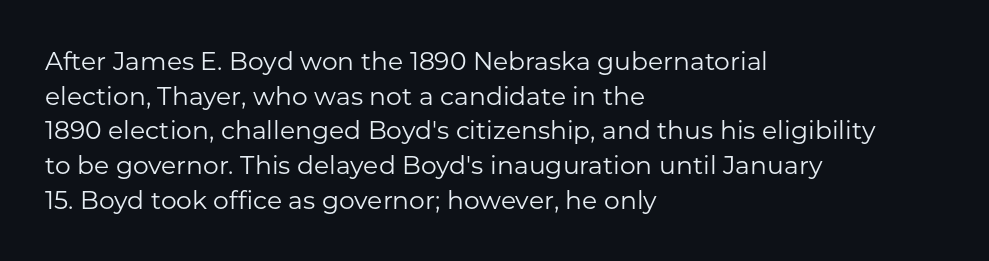
The letters stand straight up with perfectly vertical stems. The typesetter chose a ragged-right arrangement here. What's the leading like? Ordinary, nothing unusual. Nothing unusual about the tracking: characters are spaced as the font intends. Is the stroke heavy? The answer is a plain regular-or-lighter.
